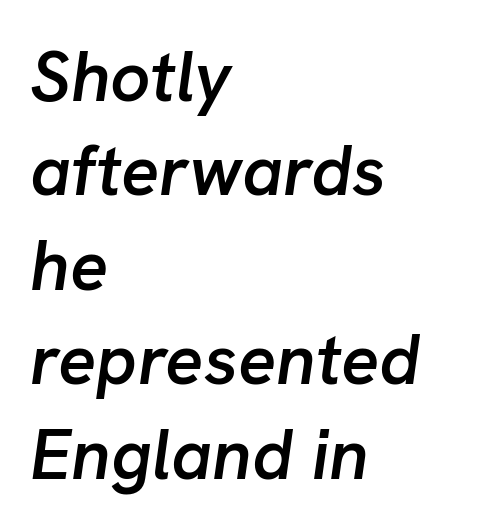
{"italic": "yes", "lean": "right", "slant_degrees": 8, "bold": "semi", "weight": "semibold", "width": "normal", "stroke_contrast": "low", "x_height": "medium", "monospaced": "no", "underline": "no", "align": "left", "line_spacing": "normal", "line_spacing_ratio": 1.33, "letter_spacing": "normal", "letter_spacing_em": 0.0, "glyph_px": 71}
